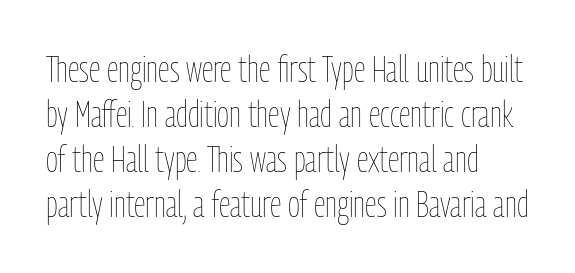
{"italic": "no", "bold": "no", "weight": "thin", "width": "condensed", "stroke_contrast": "low", "x_height": "medium", "monospaced": "no", "underline": "no", "align": "left", "line_spacing_ratio": 1.22, "letter_spacing": "normal", "letter_spacing_em": 0.0, "glyph_px": 37}
